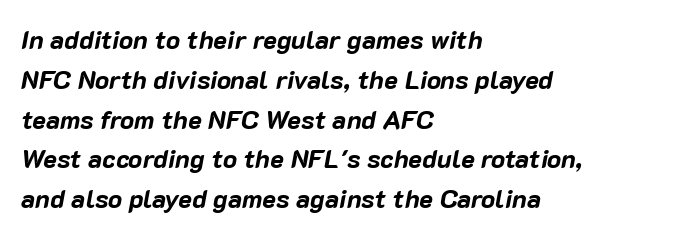
The image shows 26 px bold type, italic (leaning right); set left-aligned, normal line spacing (1.53x), normal letter spacing, not underlined.
